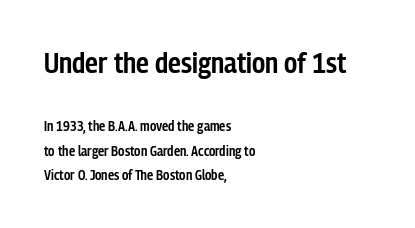
Q: Is the text bold? A: Semi-bold.
Q: Is the text italic (slanted)? A: No, it is upright.
Q: Is the typeface a serif or a sans-serif typeface? A: Sans-serif.
Q: Is the text underlined? A: No.
Q: How is the paragraph aligned? A: Left-aligned.
Q: Is the spacing between letters normal or unusually wide? A: Normal.
Q: Which block of text is set in a larger size, the first (top) or the second (bottom)? A: The first (top) one.
Q: Width (condensed, normal, or wide)? A: Condensed.
Q: Stroke contrast? A: Low.
Q: x-height? A: Medium.
Q: Monospaced? A: No.
